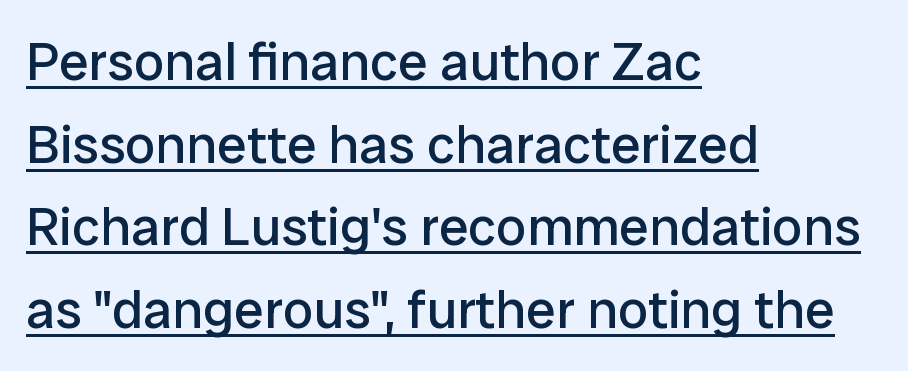
Q: Is the text bold? A: No.
Q: Is the text italic (slanted)? A: No, it is upright.
Q: Is the typeface a serif or a sans-serif typeface? A: Sans-serif.
Q: Is the text underlined? A: Yes.
Q: How is the paragraph aligned? A: Left-aligned.
Q: Is the spacing between letters normal or unusually wide? A: Normal.
Q: Is the spacing between lines tight, normal or loose? A: Normal.
Q: Width (condensed, normal, or wide)? A: Normal.
Q: Stroke contrast? A: Low.
Q: x-height? A: Medium.
Q: Monospaced? A: No.
